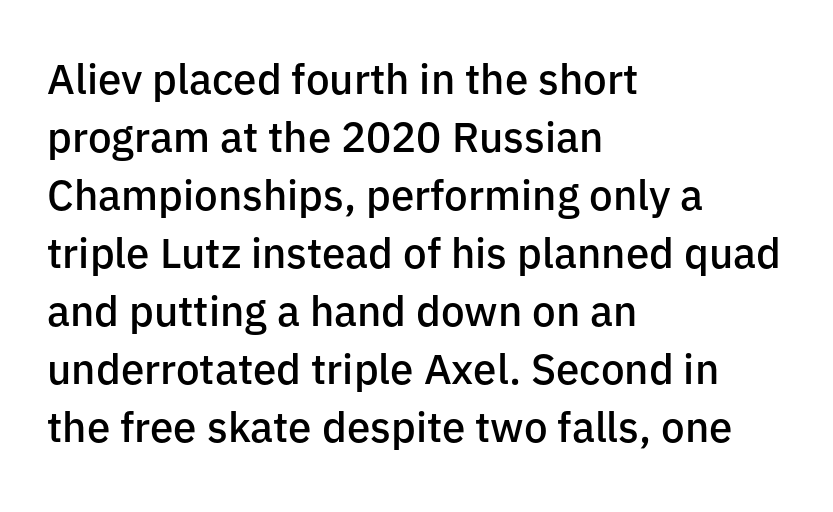
Q: Is the text bold? A: Semi-bold.
Q: Is the text italic (slanted)? A: No, it is upright.
Q: Is the typeface a serif or a sans-serif typeface? A: Sans-serif.
Q: Is the text underlined? A: No.
Q: How is the paragraph aligned? A: Left-aligned.
Q: Is the spacing between letters normal or unusually wide? A: Normal.
Q: Is the spacing between lines tight, normal or loose? A: Normal.
Q: Width (condensed, normal, or wide)? A: Normal.
Q: Stroke contrast? A: Low.
Q: x-height? A: Medium.
Q: Monospaced? A: No.
